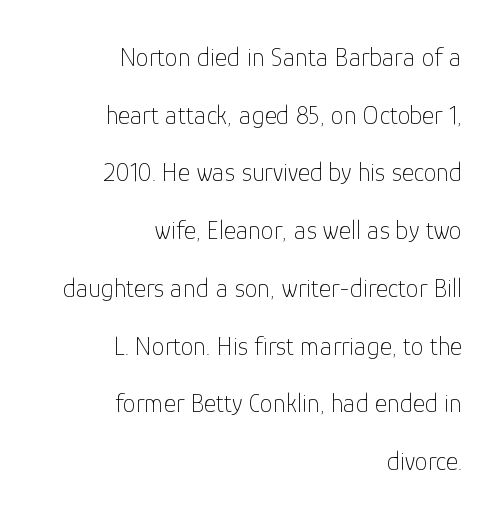
{"italic": "no", "bold": "no", "underline": "no", "align": "right", "line_spacing": "loose", "line_spacing_ratio": 2.22, "letter_spacing": "normal", "letter_spacing_em": 0.0, "glyph_px": 26}
